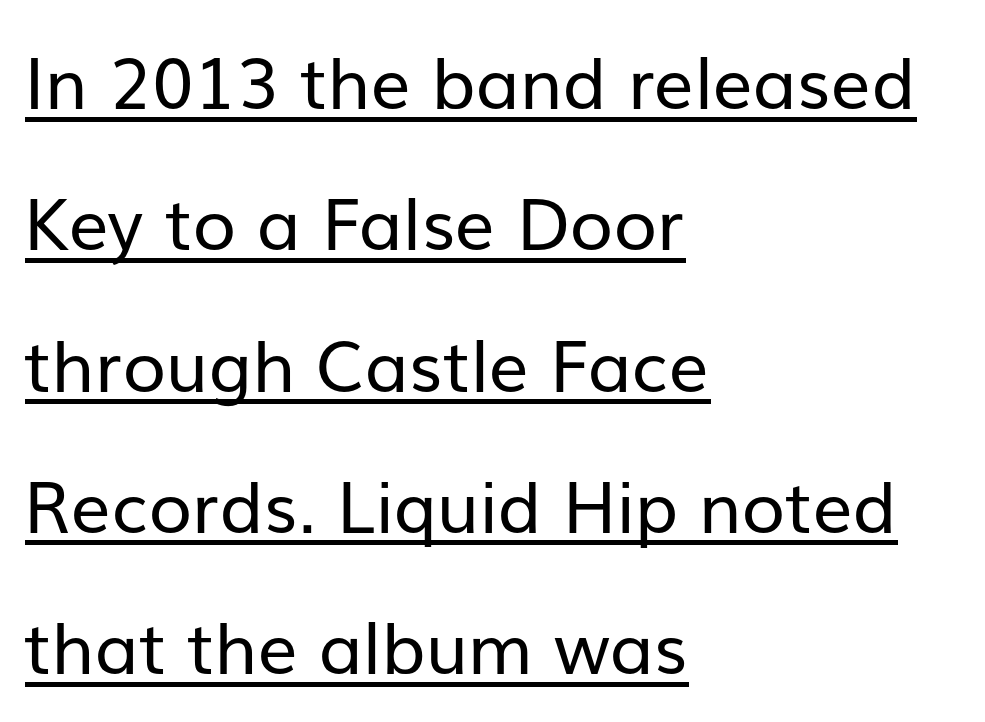
The image shows 71 px regular-weight sans-serif type, upright; set left-aligned, loose line spacing (1.99x), normal letter spacing, underlined; low stroke contrast and a medium x-height.
